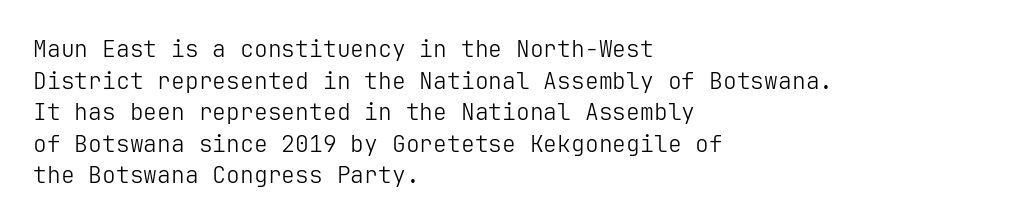
The image shows 23 px text type, upright; set left-aligned, normal line spacing (1.37x), normal letter spacing, not underlined.
